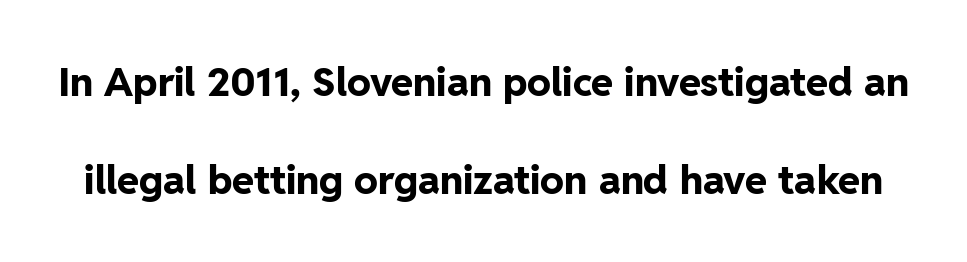
Q: Is the text bold? A: Yes.
Q: Is the text italic (slanted)? A: No, it is upright.
Q: Is the typeface a serif or a sans-serif typeface? A: Sans-serif.
Q: Is the text underlined? A: No.
Q: Is the spacing between letters normal or unusually wide? A: Normal.
Q: Is the spacing between lines tight, normal or loose? A: Loose.
Q: Width (condensed, normal, or wide)? A: Normal.
Q: Stroke contrast? A: Low.
Q: x-height? A: Medium.
Q: Monospaced? A: No.
